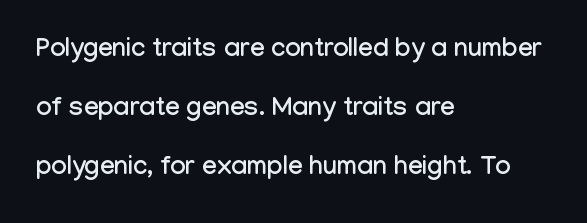
In terms of leading, this rendering errs on the spacious side. Honestly, the letter spacing is just normal — you wouldn't notice it. Type without underlining. Does the copy run flush right? No — it runs flush left.
